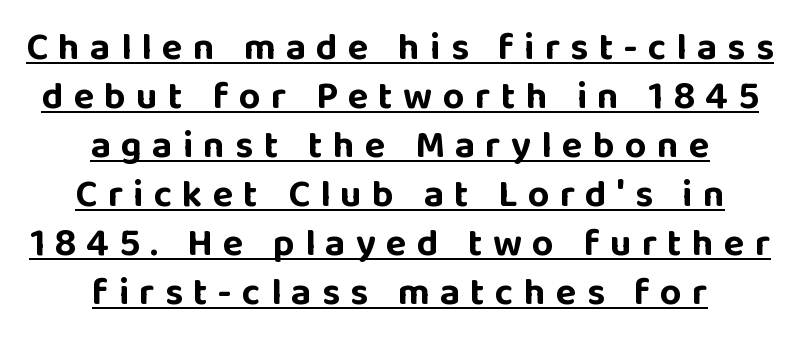
The image shows 38 px bold sans-serif type, upright; set centered, normal line spacing (1.29x), unusually wide letter spacing (+0.27 em), underlined; low stroke contrast and a large x-height.
